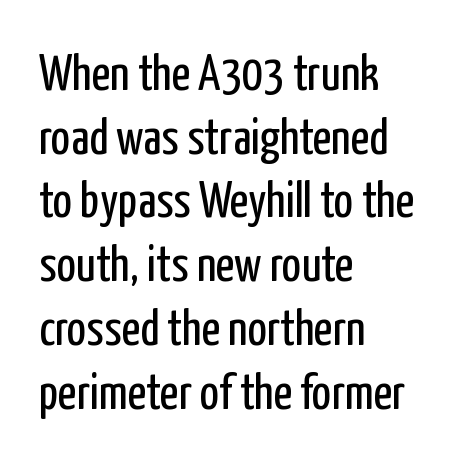
{"serif": "no", "italic": "no", "bold": "no", "weight": "regular", "width": "condensed", "stroke_contrast": "low", "x_height": "medium", "monospaced": "no", "underline": "no", "align": "left", "line_spacing": "normal", "line_spacing_ratio": 1.25, "letter_spacing": "normal", "letter_spacing_em": 0.0, "glyph_px": 51}
